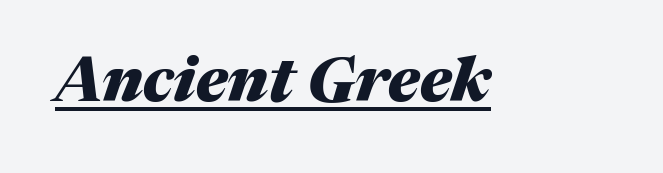
Q: Is the text bold? A: Yes.
Q: Is the text italic (slanted)? A: Yes, it leans right by about 17 degrees.
Q: Is the text underlined? A: Yes.
Q: Is the spacing between letters normal or unusually wide? A: Normal.
Q: Width (condensed, normal, or wide)? A: Normal.
Q: Stroke contrast? A: Medium.
Q: x-height? A: Medium.
Q: Monospaced? A: No.
